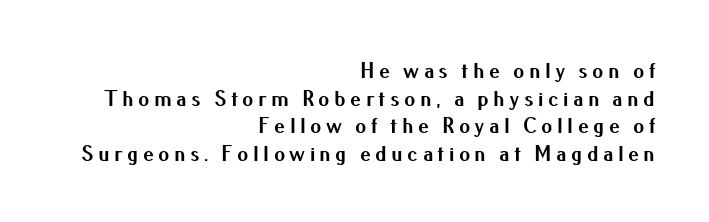
The image shows 22 px bold type, upright; set right-aligned, normal line spacing (1.26x), unusually wide letter spacing (+0.2 em), not underlined.
